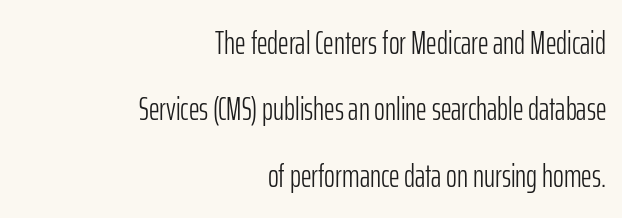
The image shows 33 px light, condensed sans-serif type, upright; set right-aligned, loose line spacing (2.01x), normal letter spacing, not underlined; low stroke contrast and a medium x-height.
